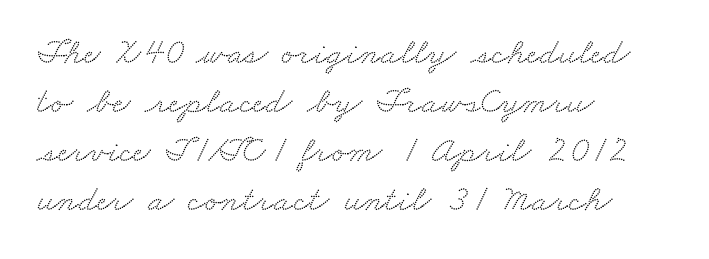
{"serif": "yes", "width": "wide", "stroke_contrast": "medium", "x_height": "small", "monospaced": "no", "underline": "no", "align": "left", "line_spacing": "normal", "line_spacing_ratio": 1.32, "letter_spacing": "normal", "letter_spacing_em": 0.0, "glyph_px": 37}
